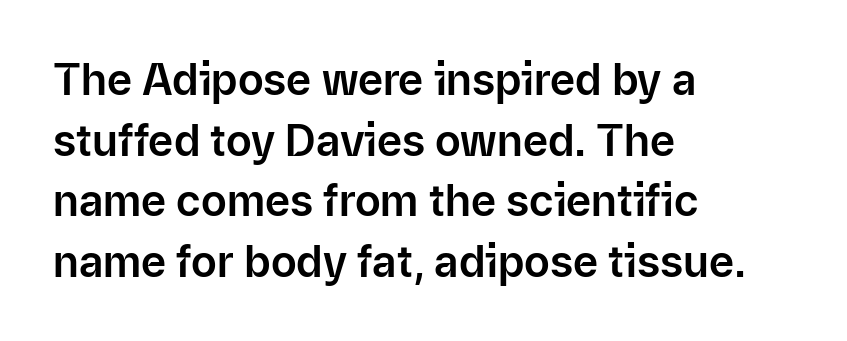
The image shows 43 px sans-serif type, upright; set left-aligned, normal line spacing (1.41x), normal letter spacing, not underlined; low stroke contrast and a medium x-height.
